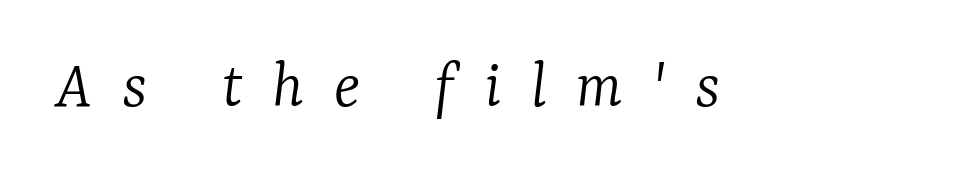
The image shows 69 px light serif type, italic (leaning right); set unusually wide letter spacing (+0.43 em), not underlined; low stroke contrast and a medium x-height.
